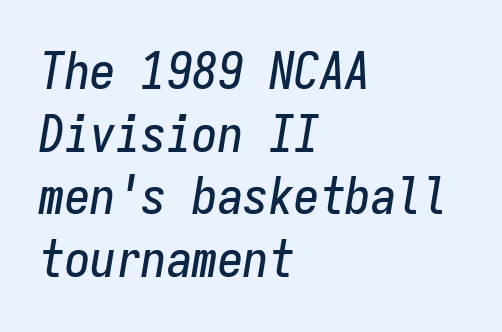
Q: Is the text italic (slanted)? A: Yes, it leans right by about 9 degrees.
Q: Is the text underlined? A: No.
Q: How is the paragraph aligned? A: Left-aligned.
Q: Is the spacing between letters normal or unusually wide? A: Normal.
Q: Width (condensed, normal, or wide)? A: Condensed.
Q: Stroke contrast? A: Low.
Q: x-height? A: Medium.
Q: Monospaced? A: Yes.
